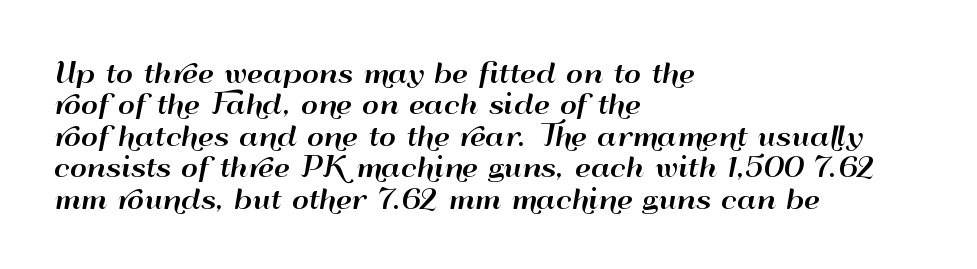
{"underline": "no", "align": "left", "line_spacing_ratio": 1.21, "letter_spacing": "normal", "letter_spacing_em": 0.0, "glyph_px": 26}
